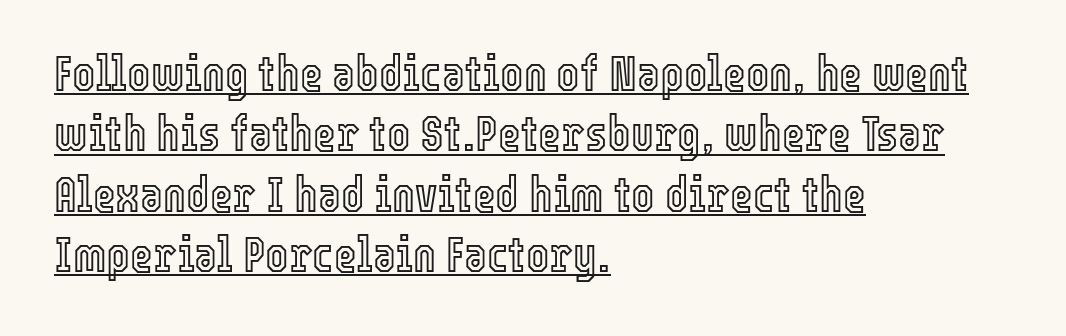
The image shows 49 px condensed type, upright; set left-aligned, line spacing 1.23x, normal letter spacing, underlined; a medium x-height.
